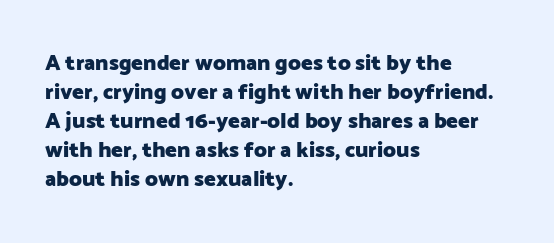
Q: Is the text bold? A: Yes.
Q: Is the text italic (slanted)? A: No, it is upright.
Q: Is the text underlined? A: No.
Q: How is the paragraph aligned? A: Left-aligned.
Q: Is the spacing between letters normal or unusually wide? A: Normal.
Q: Is the spacing between lines tight, normal or loose? A: Normal.
